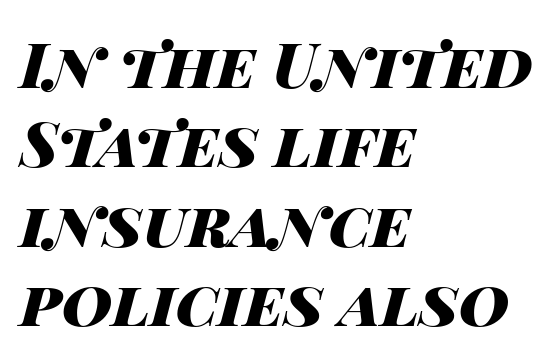
Q: Is the text bold? A: Yes.
Q: Is the text italic (slanted)? A: Yes, it leans right by about 14 degrees.
Q: Is the text underlined? A: No.
Q: How is the paragraph aligned? A: Left-aligned.
Q: Is the spacing between letters normal or unusually wide? A: Normal.
Q: Is the spacing between lines tight, normal or loose? A: Normal.
Q: Width (condensed, normal, or wide)? A: Wide.
Q: Stroke contrast? A: High.
Q: x-height? A: Large.
Q: Monospaced? A: No.
